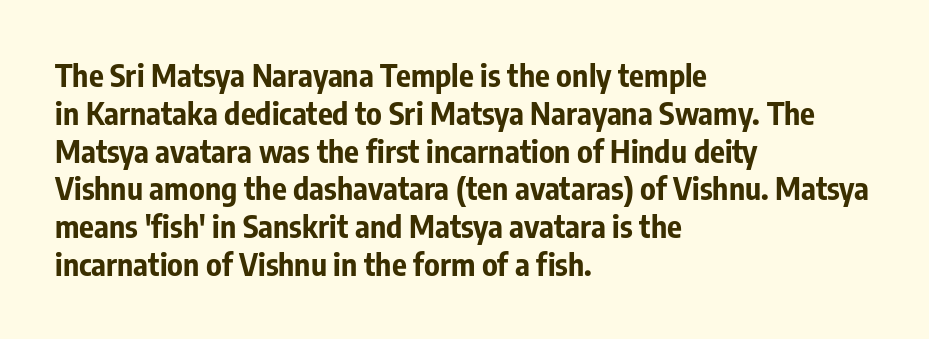
{"serif": "no", "italic": "no", "bold": "yes", "weight": "bold", "width": "condensed", "stroke_contrast": "low", "x_height": "medium", "monospaced": "no", "underline": "no", "align": "left", "line_spacing_ratio": 1.22, "letter_spacing": "normal", "letter_spacing_em": 0.0, "glyph_px": 31}
